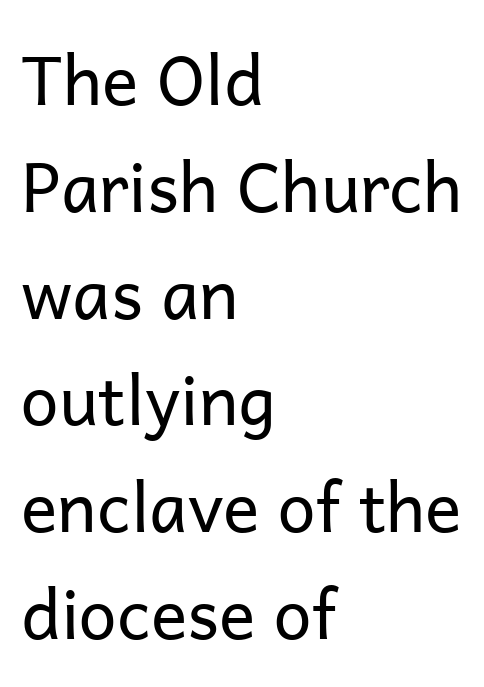
Italic: no, the glyphs are upright roman. This sample has the flowing, uneven cadence of proportional lettering. Check the space under the baseline: it is left empty. Each new line begins a customary step beneath the previous one. Unlike a traditional serif, this face leaves its strokes unadorned.
